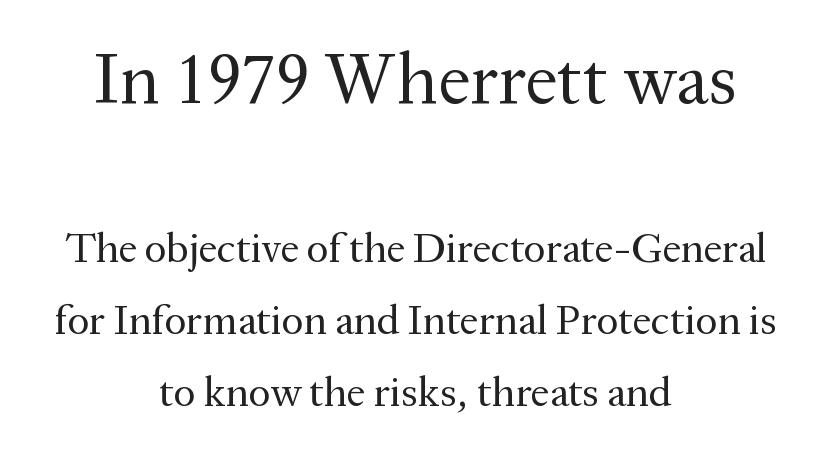
The cut favours lightness, reaching ordinary text weight at its darkest. You could call the tracking neutral — neither tight nor loose. No italicization has been applied; the sample stays upright. Varying glyph widths throughout — classic text-font behaviour. Typeset on center — no edge is straight. Reading top to bottom, the characters get smaller at the block break.
